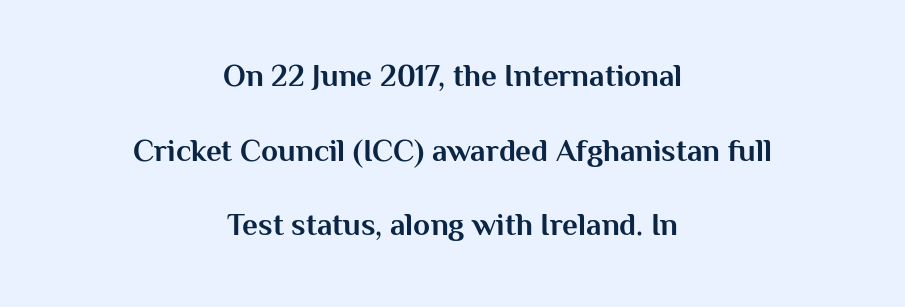
Q: Is the text bold? A: Yes.
Q: Is the text italic (slanted)? A: No, it is upright.
Q: Is the typeface a serif or a sans-serif typeface? A: Sans-serif.
Q: Is the text underlined? A: No.
Q: How is the paragraph aligned? A: Centered.
Q: Is the spacing between letters normal or unusually wide? A: Normal.
Q: Is the spacing between lines tight, normal or loose? A: Loose.
Q: Width (condensed, normal, or wide)? A: Normal.
Q: Stroke contrast? A: Medium.
Q: x-height? A: Medium.
Q: Monospaced? A: No.
